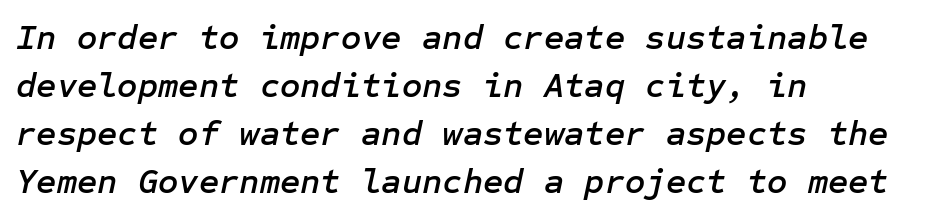
The image shows 35 px text type, italic (leaning right); set left-aligned, normal line spacing (1.37x), normal letter spacing, not underlined; low stroke contrast and a medium x-height.
